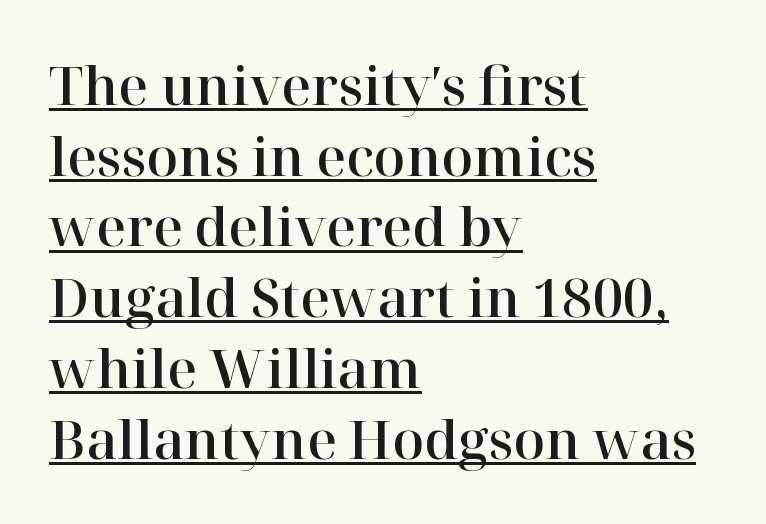
Q: Is the text italic (slanted)? A: No, it is upright.
Q: Is the typeface a serif or a sans-serif typeface? A: Serif.
Q: Is the text underlined? A: Yes.
Q: How is the paragraph aligned? A: Left-aligned.
Q: Is the spacing between letters normal or unusually wide? A: Normal.
Q: Is the spacing between lines tight, normal or loose? A: Normal.
Q: Width (condensed, normal, or wide)? A: Normal.
Q: Stroke contrast? A: High.
Q: x-height? A: Medium.
Q: Monospaced? A: No.
